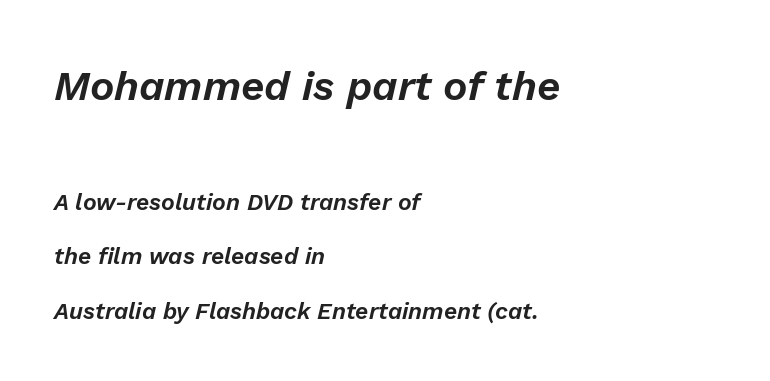
The image shows 41 px text type, italic (leaning right); set left-aligned, loose line spacing (2.37x), normal letter spacing, not underlined; the first (top) block is 1.78x larger; low stroke contrast and a medium x-height.
